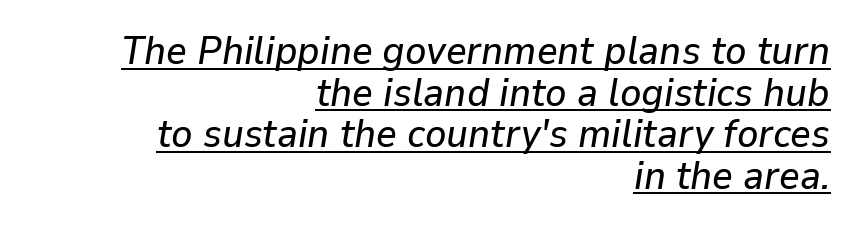
This is oblique type, the kind used for emphasis or titles. The rendering uses a small line-height, squeezing the rows. You can see a thin bar hugging the bottom of the glyphs. Each word holds together tightly as a unit, with standard inter-letter gaps. The rendering anchors every line to the right-hand side.
